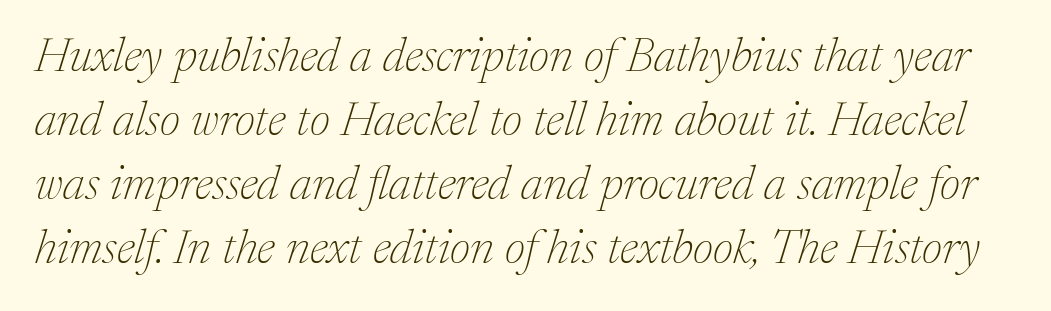
{"serif": "yes", "italic": "yes", "lean": "right", "slant_degrees": 17, "bold": "no", "weight": "thin", "width": "normal", "stroke_contrast": "medium", "x_height": "medium", "monospaced": "no", "underline": "no", "line_spacing": "normal", "line_spacing_ratio": 1.33, "letter_spacing": "normal", "letter_spacing_em": 0.0, "glyph_px": 48}
